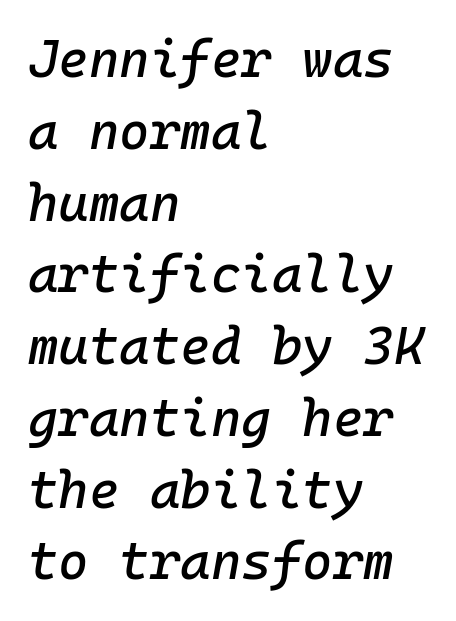
Q: Is the text italic (slanted)? A: Yes, it leans right by about 10 degrees.
Q: Is the text underlined? A: No.
Q: How is the paragraph aligned? A: Left-aligned.
Q: Is the spacing between letters normal or unusually wide? A: Normal.
Q: Is the spacing between lines tight, normal or loose? A: Normal.
Q: Width (condensed, normal, or wide)? A: Normal.
Q: Stroke contrast? A: Low.
Q: x-height? A: Medium.
Q: Monospaced? A: Yes.
